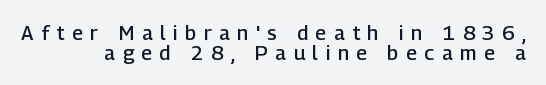
Q: Is the text bold? A: Semi-bold.
Q: Is the text italic (slanted)? A: No, it is upright.
Q: Is the text underlined? A: No.
Q: How is the paragraph aligned? A: Right-aligned.
Q: Is the spacing between letters normal or unusually wide? A: Unusually wide.
Q: Is the spacing between lines tight, normal or loose? A: Tight.
